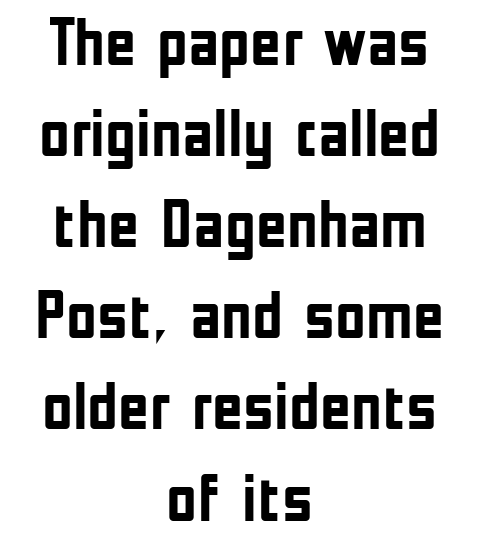
The image shows 67 px semibold, condensed sans-serif type, upright; set centered, normal line spacing (1.36x), normal letter spacing, not underlined; low stroke contrast and a medium x-height.
